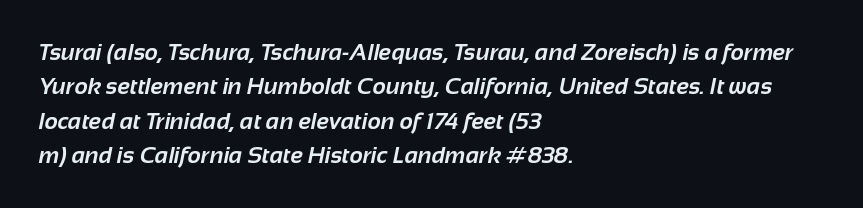
{"bold": "yes", "underline": "no", "align": "left", "line_spacing": "normal", "line_spacing_ratio": 1.5, "letter_spacing": "normal", "letter_spacing_em": 0.0, "glyph_px": 23}
